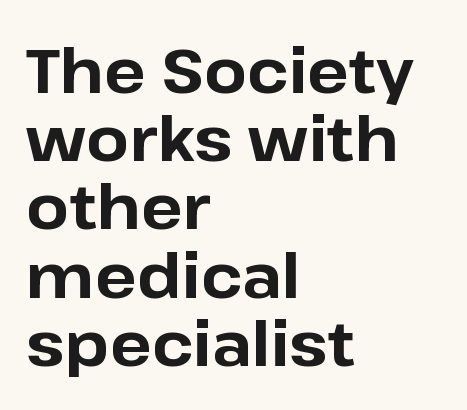
{"serif": "no", "italic": "no", "bold": "yes", "weight": "bold", "width": "normal", "stroke_contrast": "low", "x_height": "medium", "monospaced": "no", "underline": "no", "align": "left", "line_spacing": "tight", "line_spacing_ratio": 1.1, "letter_spacing": "normal", "letter_spacing_em": 0.0, "glyph_px": 62}
